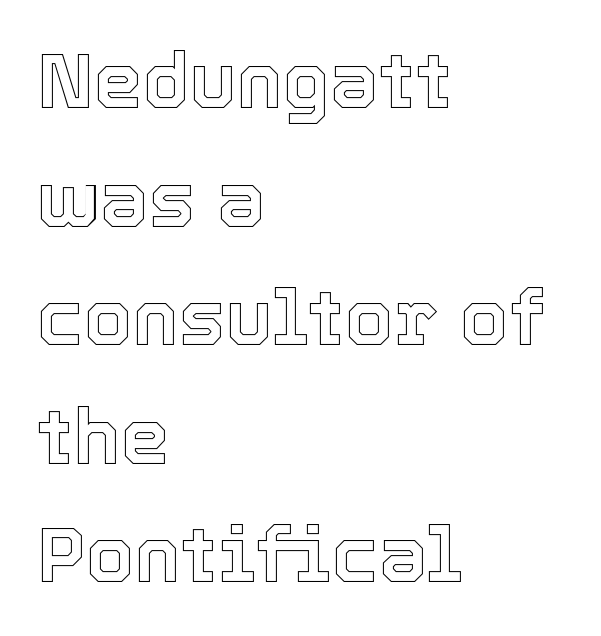
{"italic": "no", "width": "normal", "x_height": "medium", "monospaced": "no", "underline": "no", "align": "left", "line_spacing": "normal", "line_spacing_ratio": 1.52, "letter_spacing": "normal", "letter_spacing_em": 0.0, "glyph_px": 78}
